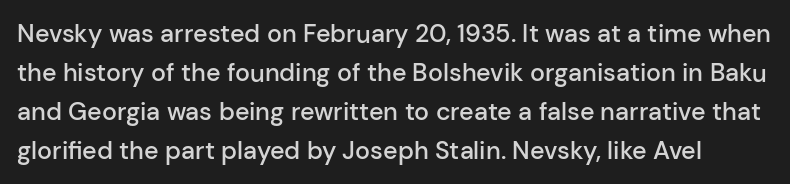
Q: Is the text bold? A: Semi-bold.
Q: Is the text italic (slanted)? A: No, it is upright.
Q: Is the text underlined? A: No.
Q: Is the spacing between letters normal or unusually wide? A: Normal.
Q: Is the spacing between lines tight, normal or loose? A: Normal.
